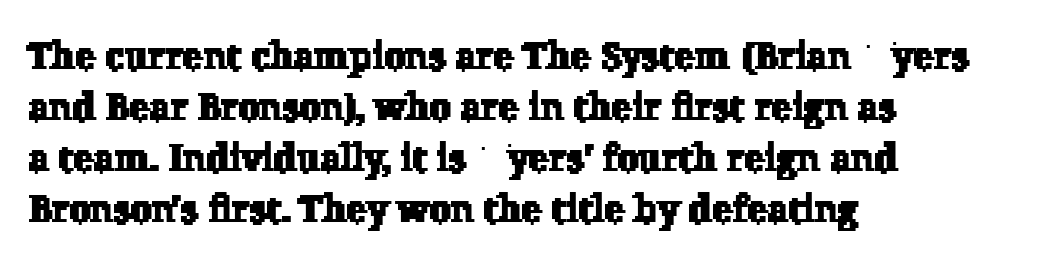
Q: Is the typeface a serif or a sans-serif typeface? A: Serif.
Q: Is the text underlined? A: No.
Q: How is the paragraph aligned? A: Left-aligned.
Q: Is the spacing between letters normal or unusually wide? A: Normal.
Q: Is the spacing between lines tight, normal or loose? A: Normal.
Q: Width (condensed, normal, or wide)? A: Normal.
Q: Stroke contrast? A: Low.
Q: x-height? A: Medium.
Q: Monospaced? A: No.
